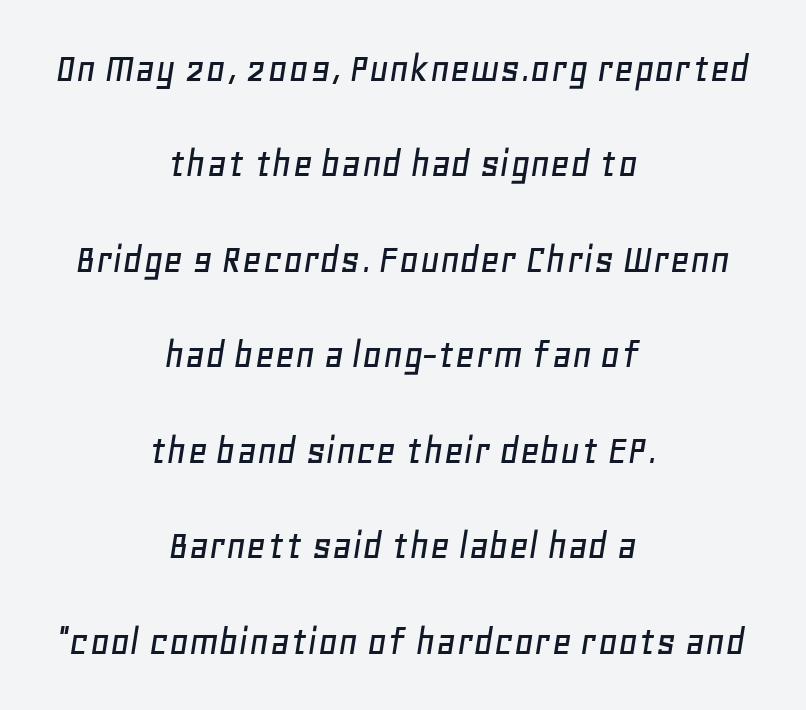
The image shows 43 px text type, italic (leaning right); set centered, loose line spacing (2.22x), normal letter spacing, not underlined; low stroke contrast and a large x-height.
